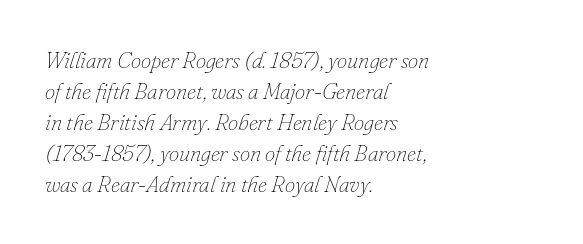
Q: Is the text bold? A: No.
Q: Is the text italic (slanted)? A: Yes, it leans right by about 16 degrees.
Q: Is the text underlined? A: No.
Q: How is the paragraph aligned? A: Left-aligned.
Q: Is the spacing between letters normal or unusually wide? A: Normal.
Q: Is the spacing between lines tight, normal or loose? A: Normal.
